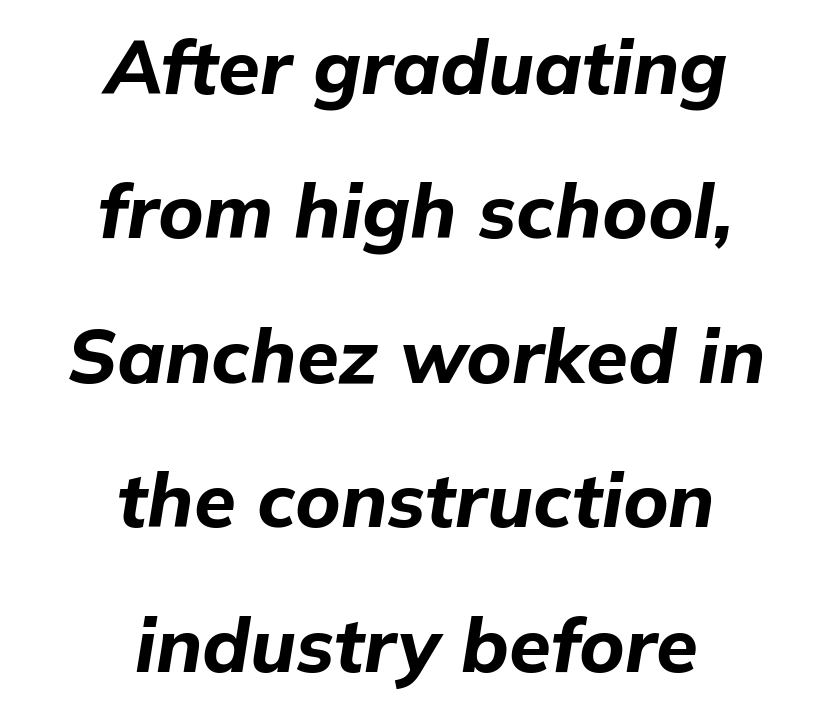
{"italic": "yes", "lean": "right", "slant_degrees": 9, "bold": "yes", "weight": "bold", "width": "normal", "stroke_contrast": "low", "x_height": "medium", "monospaced": "no", "underline": "no", "align": "center", "line_spacing": "loose", "line_spacing_ratio": 1.9, "letter_spacing": "normal", "letter_spacing_em": 0.0, "glyph_px": 76}
